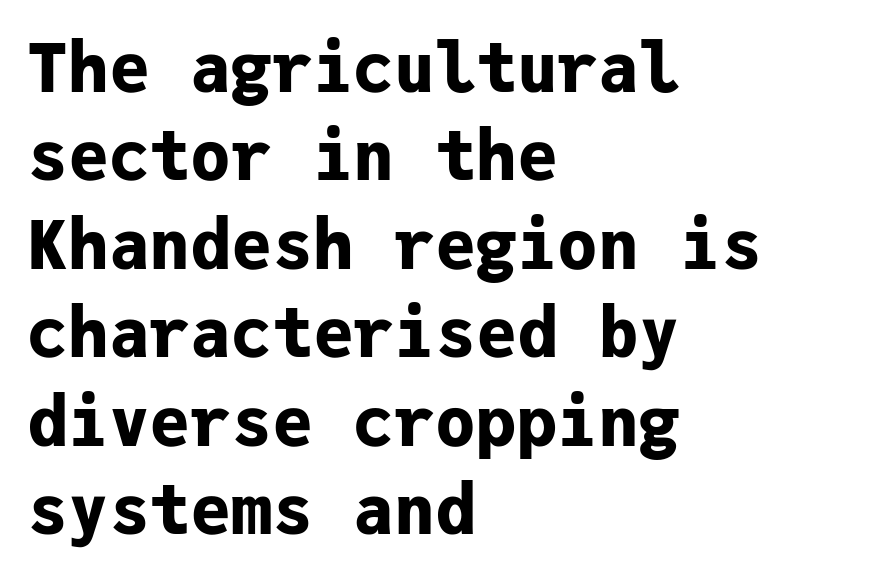
Vertically, the passage feels balanced, rows spaced as you'd expect. Heft: maximum for text — a bold. These lines are rendered in a fixed-pitch font. Observe the ordinary spacing: letters are neighbours, not strangers.
